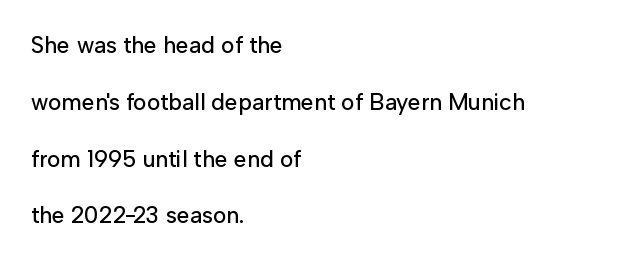
The image shows 23 px text type, upright; set left-aligned, loose line spacing (2.47x), normal letter spacing, not underlined.
